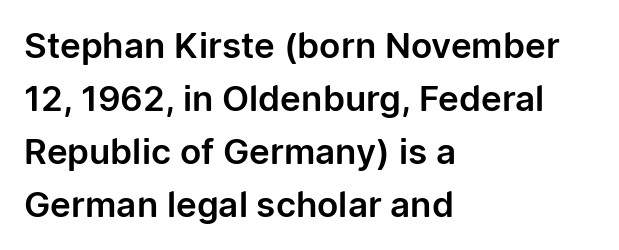
{"serif": "no", "italic": "no", "width": "normal", "stroke_contrast": "low", "x_height": "medium", "monospaced": "no", "underline": "no", "align": "left", "line_spacing": "normal", "line_spacing_ratio": 1.51, "letter_spacing": "normal", "letter_spacing_em": 0.0, "glyph_px": 35}
